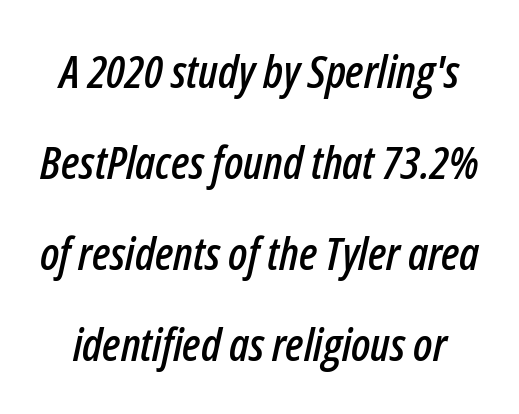
Q: Is the text italic (slanted)? A: Yes, it leans right by about 12 degrees.
Q: Is the text underlined? A: No.
Q: Is the spacing between letters normal or unusually wide? A: Normal.
Q: Is the spacing between lines tight, normal or loose? A: Loose.
Q: Width (condensed, normal, or wide)? A: Condensed.
Q: Stroke contrast? A: Low.
Q: x-height? A: Medium.
Q: Monospaced? A: No.
